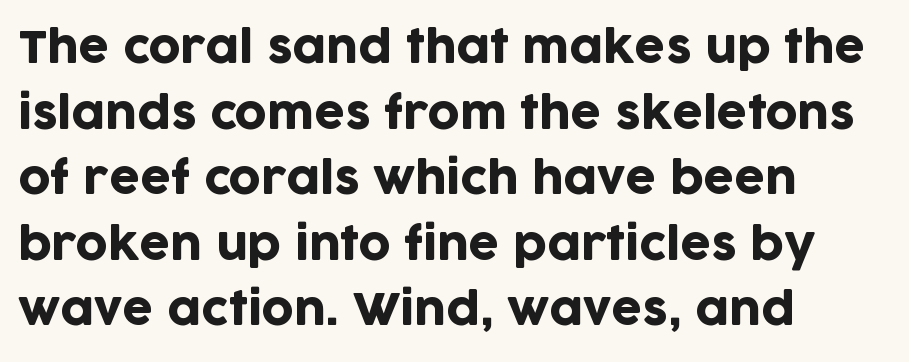
The image shows 44 px sans-serif type, upright; set left-aligned, normal line spacing (1.49x), normal letter spacing, not underlined; low stroke contrast and a large x-height.
